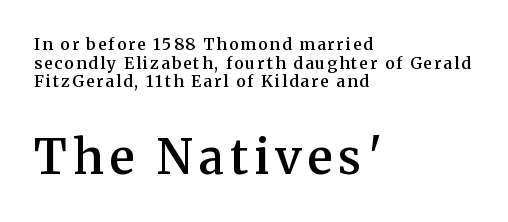
The image shows 47 px semibold serif type, upright; set left-aligned, line spacing 1.16x, not underlined; the second (bottom) block is 2.94x larger; medium stroke contrast and a medium x-height.
